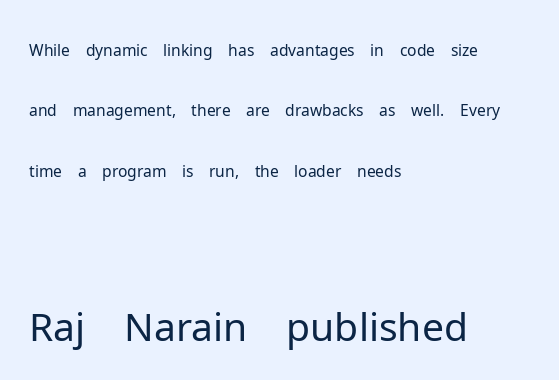
Underlining? Definitely not there. The font family rendered here belongs to the sans-serif group. Is there any slant? The stems are plumb. Weight: regular or lighter. The lines are quadded left. These lines are rendered in a variable-pitch font.
